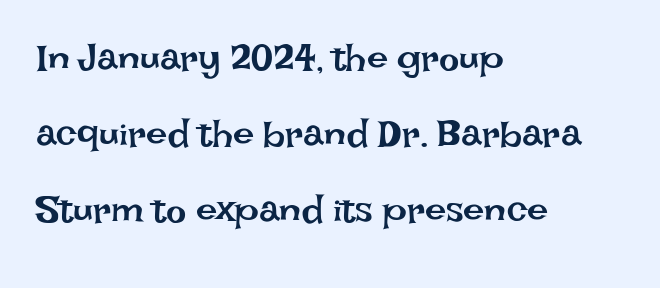
Decoration check: the copy has no underline. Letter spacing: default. These glyphs show unthickened strokes, regular width or finer. Horizontally, the lines are justified to the leading edge only. Style check: upright. Looks like regular typesetting: each glyph gets only the width it needs.
